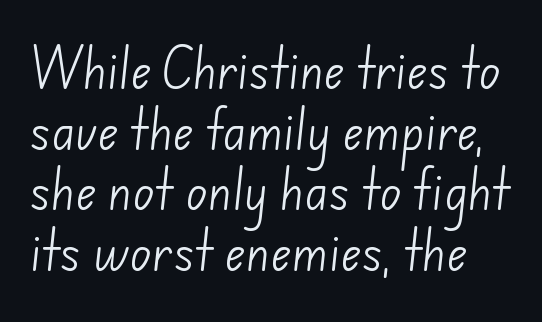
{"serif": "no", "bold": "no", "weight": "light", "width": "normal", "stroke_contrast": "low", "x_height": "small", "monospaced": "no", "underline": "no", "line_spacing": "normal", "line_spacing_ratio": 1.35, "letter_spacing": "normal", "letter_spacing_em": 0.0, "glyph_px": 45}
